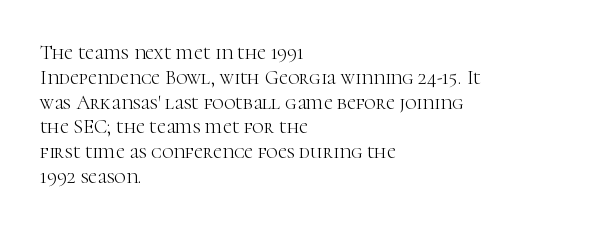
Each stroke keeps to a modest, everyday thickness or less. The type is set solid horizontally, with unmodified tracking. Italic: no, the glyphs are upright roman. In CSS terms this would be text-align: left.
